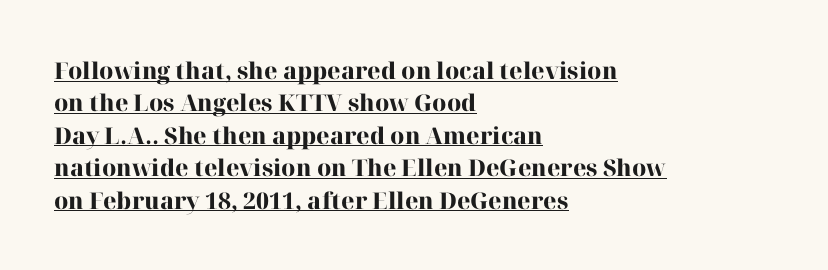
{"italic": "no", "bold": "yes", "underline": "yes", "align": "left", "line_spacing": "normal", "line_spacing_ratio": 1.41, "letter_spacing": "normal", "letter_spacing_em": 0.0, "glyph_px": 23}
